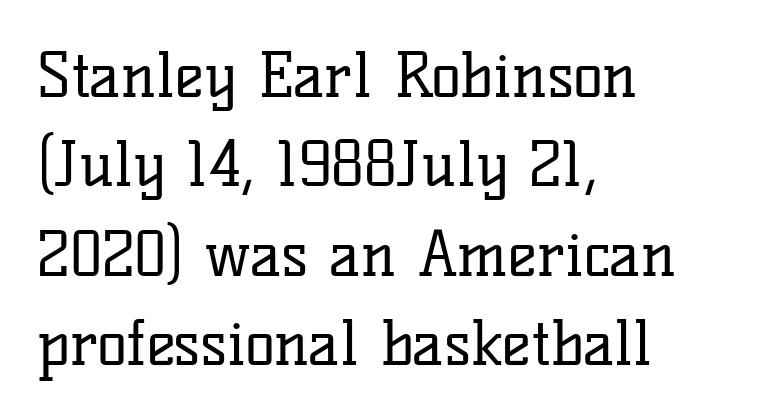
Q: Is the text bold? A: No.
Q: Is the text italic (slanted)? A: No, it is upright.
Q: Is the typeface a serif or a sans-serif typeface? A: Serif.
Q: Is the text underlined? A: No.
Q: How is the paragraph aligned? A: Left-aligned.
Q: Is the spacing between letters normal or unusually wide? A: Normal.
Q: Is the spacing between lines tight, normal or loose? A: Normal.
Q: Width (condensed, normal, or wide)? A: Normal.
Q: Stroke contrast? A: Low.
Q: x-height? A: Medium.
Q: Monospaced? A: No.
